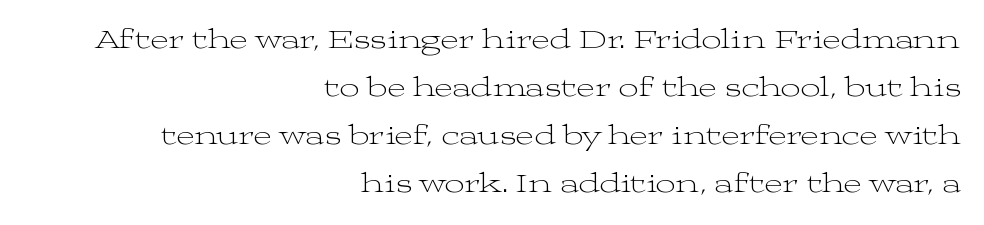
{"serif": "yes", "italic": "no", "bold": "no", "weight": "light", "width": "wide", "stroke_contrast": "medium", "x_height": "medium", "monospaced": "no", "underline": "no", "align": "right", "line_spacing_ratio": 1.72, "letter_spacing": "normal", "letter_spacing_em": 0.0, "glyph_px": 28}
